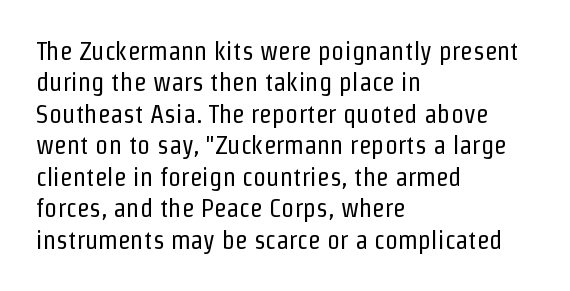
{"italic": "no", "bold": "no", "underline": "no", "align": "left", "line_spacing_ratio": 1.21, "letter_spacing": "normal", "letter_spacing_em": 0.0, "glyph_px": 26}
